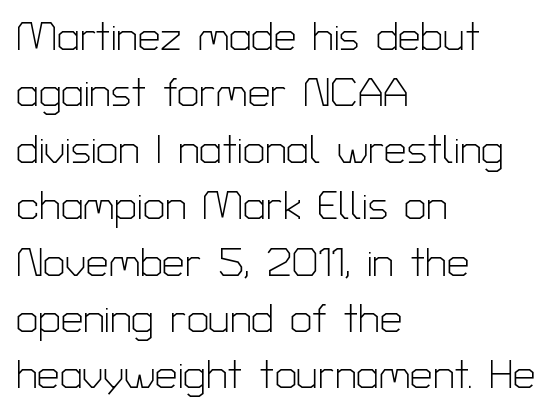
{"serif": "no", "italic": "no", "bold": "no", "weight": "light", "width": "normal", "stroke_contrast": "low", "x_height": "medium", "monospaced": "no", "underline": "no", "align": "left", "line_spacing": "normal", "line_spacing_ratio": 1.41, "letter_spacing": "normal", "letter_spacing_em": 0.0, "glyph_px": 40}
